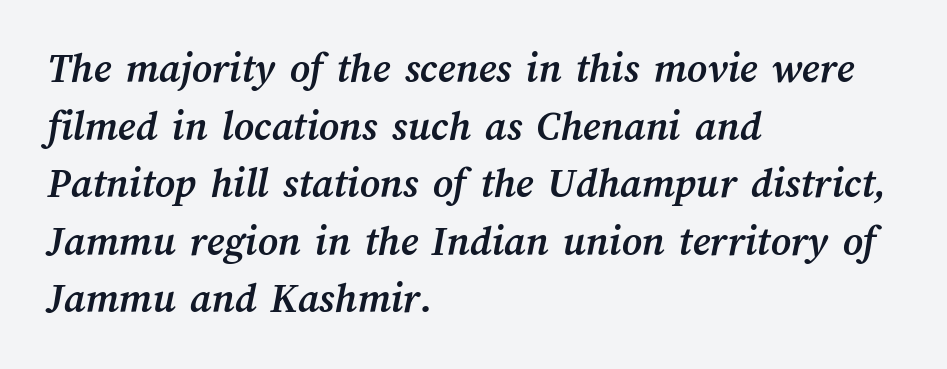
{"bold": "yes", "weight": "semibold", "width": "normal", "stroke_contrast": "medium", "x_height": "medium", "monospaced": "no", "underline": "no", "align": "left", "line_spacing": "normal", "line_spacing_ratio": 1.34, "letter_spacing": "normal", "letter_spacing_em": 0.0, "glyph_px": 43}
